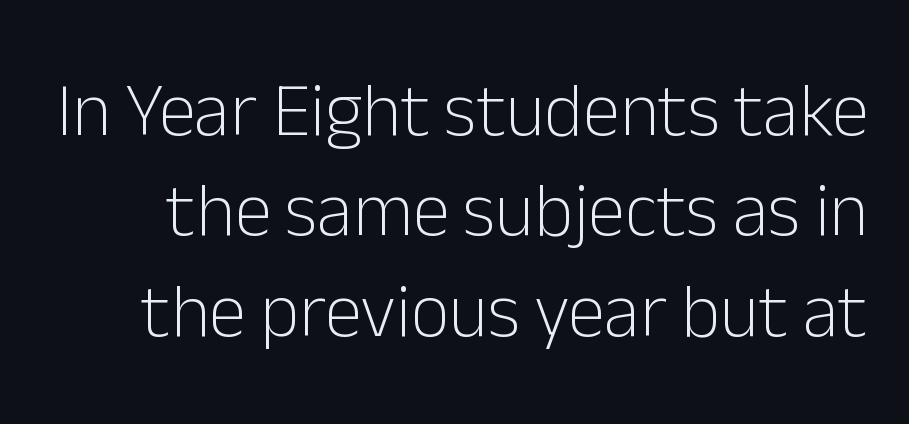
Q: Is the text bold? A: No.
Q: Is the text italic (slanted)? A: No, it is upright.
Q: Is the typeface a serif or a sans-serif typeface? A: Sans-serif.
Q: Is the text underlined? A: No.
Q: Is the spacing between letters normal or unusually wide? A: Normal.
Q: Is the spacing between lines tight, normal or loose? A: Normal.
Q: Width (condensed, normal, or wide)? A: Normal.
Q: Stroke contrast? A: Low.
Q: x-height? A: Medium.
Q: Monospaced? A: No.
